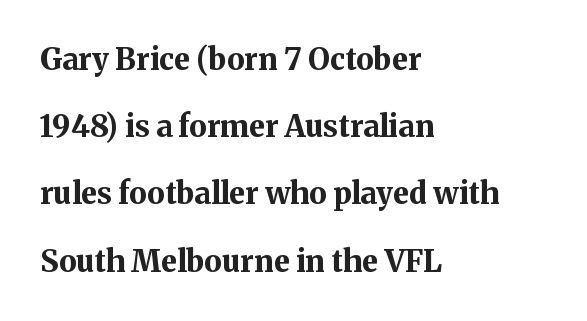
The image shows 30 px bold serif type, upright; set left-aligned, loose line spacing (2.24x), normal letter spacing, not underlined; medium stroke contrast and a medium x-height.
